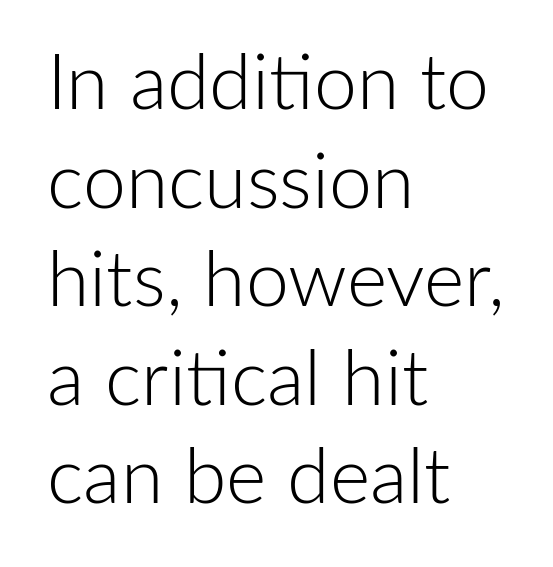
{"serif": "no", "italic": "no", "bold": "no", "weight": "light", "width": "normal", "stroke_contrast": "low", "x_height": "medium", "monospaced": "no", "underline": "no", "align": "left", "line_spacing": "normal", "line_spacing_ratio": 1.28, "letter_spacing": "normal", "letter_spacing_em": 0.0, "glyph_px": 77}
